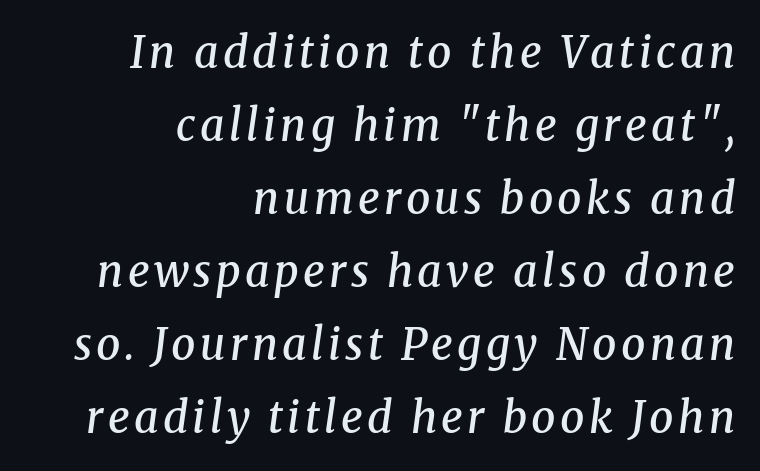
The image shows 43 px semibold serif type, italic (leaning right); set right-aligned, normal line spacing (1.7x), not underlined; medium stroke contrast and a medium x-height.
